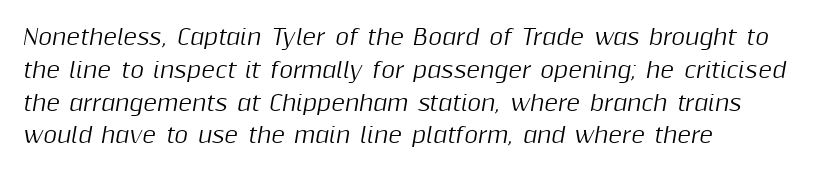
The image shows 21 px text type, italic (leaning right); set left-aligned, normal line spacing (1.56x), normal letter spacing, not underlined.
